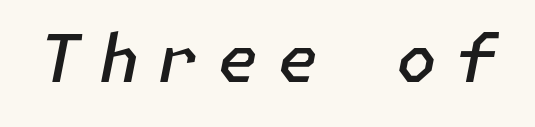
Observe the lean: these are italic letterforms. A bit beefed up — I'd call it semibold rather than bold. Honestly, the letter spacing is so wide it's the main thing you notice. The passage shown is not underscored anywhere.
